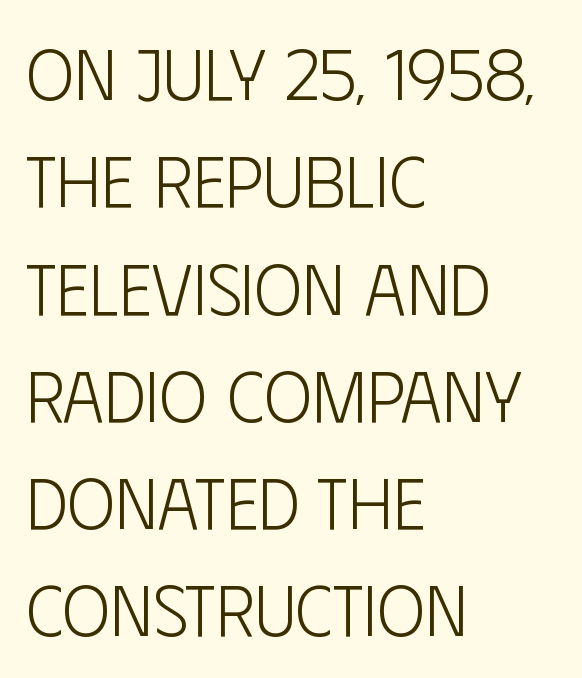
{"serif": "no", "italic": "no", "bold": "no", "weight": "light", "width": "condensed", "stroke_contrast": "low", "x_height": "large", "monospaced": "no", "underline": "no", "align": "left", "line_spacing": "normal", "line_spacing_ratio": 1.49, "letter_spacing": "normal", "letter_spacing_em": 0.0, "glyph_px": 72}
